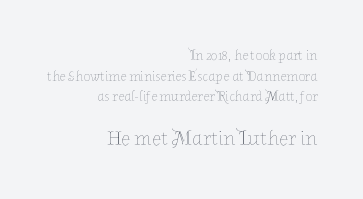
These lines keep a tight, regular rhythm from letter to letter. Descender tails drop into unmarked territory. The composition opens small and finishes big. If you drew a ruler down the right edge, every line would touch it. Does the leading feel generous? No, just average. Stems here are at most as thick as an everyday book face.
